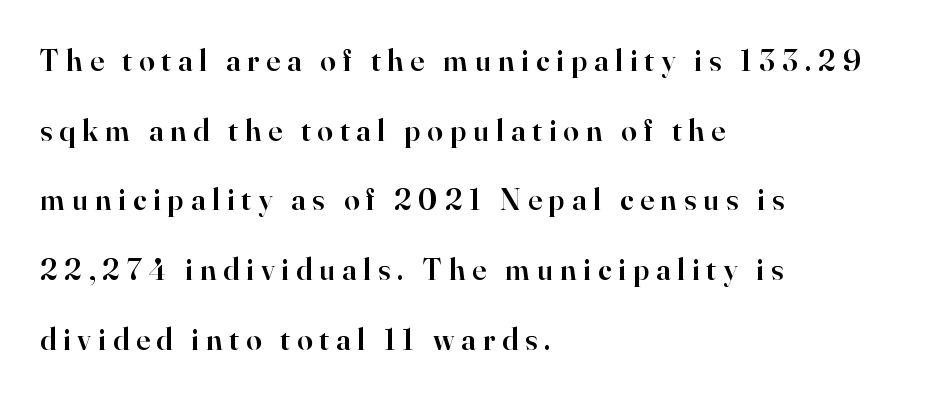
Q: Is the text bold? A: Semi-bold.
Q: Is the text italic (slanted)? A: No, it is upright.
Q: Is the typeface a serif or a sans-serif typeface? A: Serif.
Q: Is the text underlined? A: No.
Q: How is the paragraph aligned? A: Left-aligned.
Q: Is the spacing between letters normal or unusually wide? A: Unusually wide.
Q: Is the spacing between lines tight, normal or loose? A: Loose.
Q: Width (condensed, normal, or wide)? A: Normal.
Q: Stroke contrast? A: High.
Q: x-height? A: Small.
Q: Monospaced? A: No.
